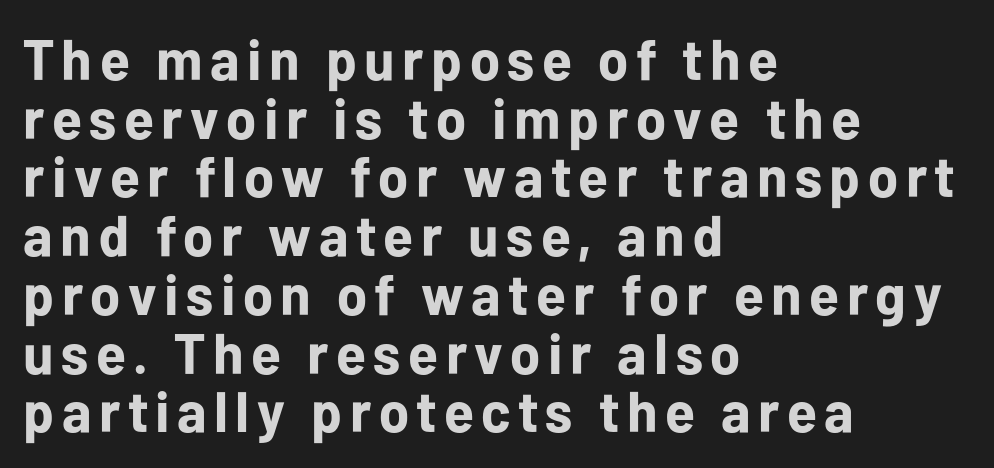
Q: Is the text bold? A: Yes.
Q: Is the text italic (slanted)? A: No, it is upright.
Q: Is the typeface a serif or a sans-serif typeface? A: Sans-serif.
Q: Is the text underlined? A: No.
Q: How is the paragraph aligned? A: Left-aligned.
Q: Is the spacing between lines tight, normal or loose? A: Tight.
Q: Width (condensed, normal, or wide)? A: Normal.
Q: Stroke contrast? A: Low.
Q: x-height? A: Medium.
Q: Monospaced? A: No.
